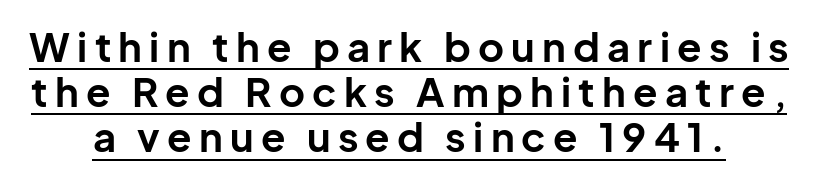
How would I describe the line gaps? Narrow and economical. Each line of the rendering has a horizontal stroke beneath the glyphs. The letters advance in unequal steps, a hallmark of proportional type. I'd describe the lettering as bold — thick and assertive. The lettering stays uniformly vertical, giving the passage a roman look.
